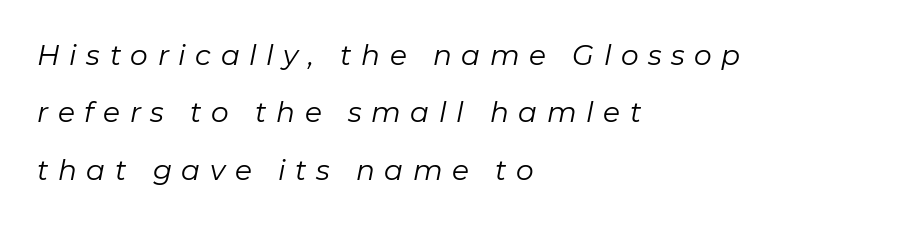
{"italic": "yes", "lean": "right", "slant_degrees": 11, "bold": "no", "weight": "regular", "width": "normal", "stroke_contrast": "low", "x_height": "medium", "monospaced": "no", "underline": "no", "align": "left", "line_spacing": "loose", "line_spacing_ratio": 2.05, "letter_spacing": "wide", "letter_spacing_em": 0.34, "glyph_px": 28}
